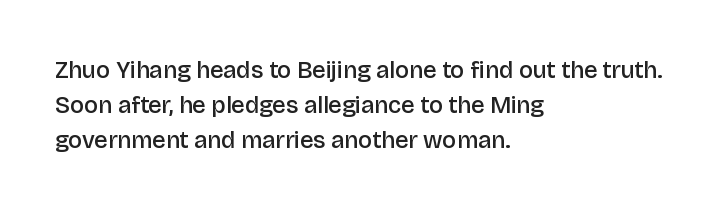
The image shows 24 px text type, upright; set left-aligned, normal line spacing (1.46x), normal letter spacing, not underlined.
